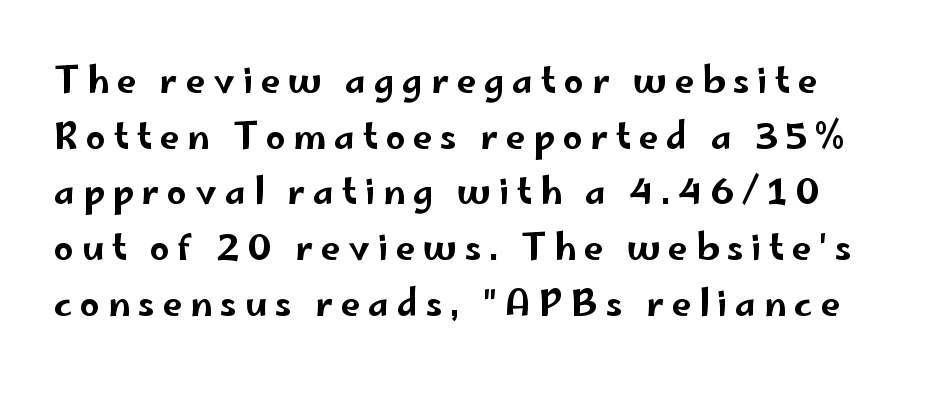
The rendering inserts visible extra space after every character. Glance below the letters and you will spot only blank space. The passage shown is typed in a proportional face where columns would drift. The rendering shows plain stroke endings on the letterforms — a sans-serif design.
